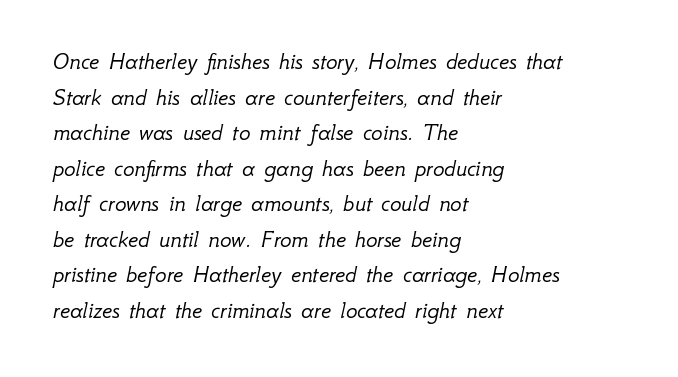
Letters rest on an invisible, unmarked baseline. Quick note: interline space is typical. Posture: slanted. The passage is arranged the way most books set body copy — flush left. Is the stroke heavy? The answer is a plain regular-or-lighter.
